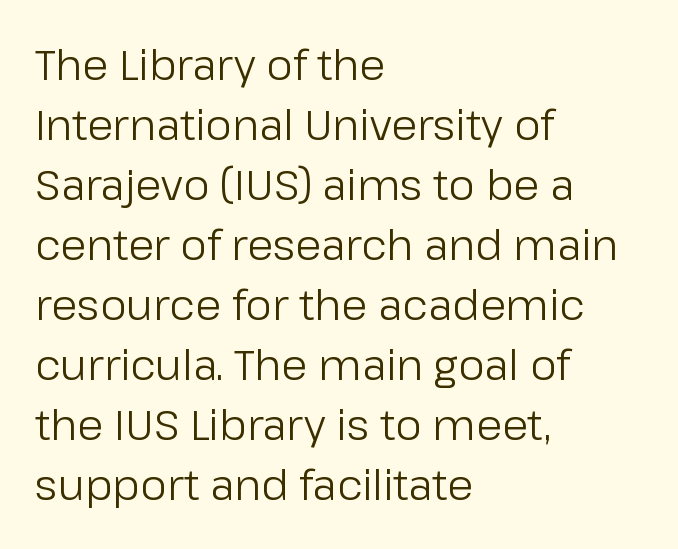
The image shows 42 px regular-weight sans-serif type, upright; set left-aligned, normal line spacing (1.43x), normal letter spacing, not underlined; low stroke contrast and a medium x-height.
